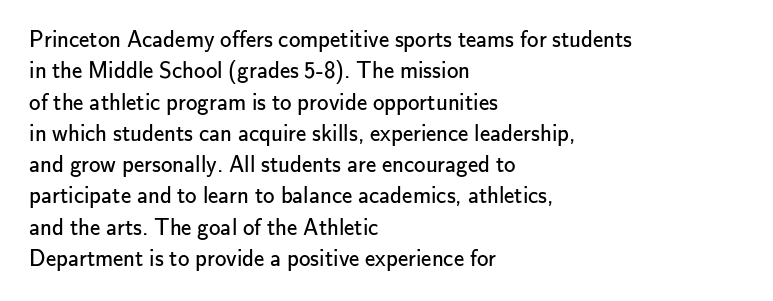
The image shows 23 px text type, upright; set left-aligned, normal line spacing (1.36x), normal letter spacing, not underlined.
